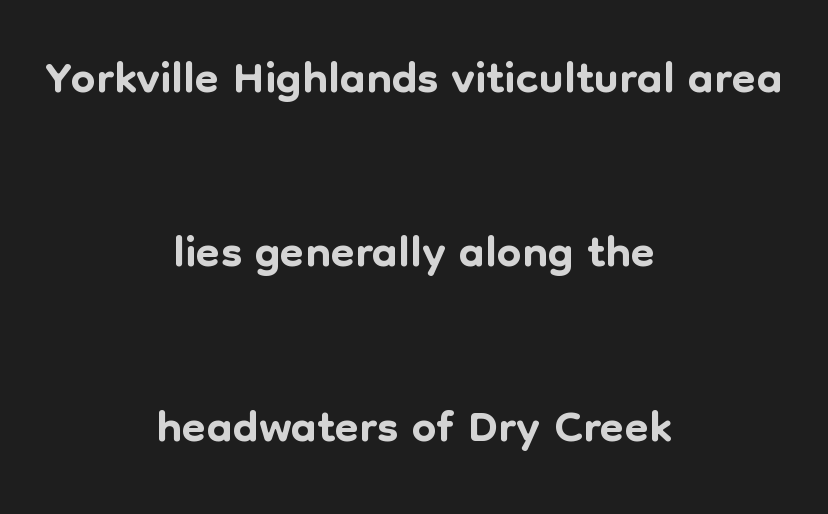
The image shows 70 px sans-serif type, upright; set centered, loose line spacing (2.49x), normal letter spacing, not underlined; low stroke contrast and a medium x-height.
